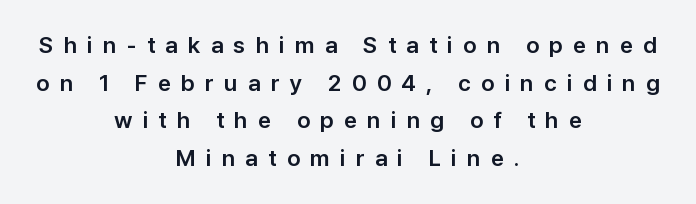
{"italic": "no", "underline": "no", "align": "center", "line_spacing": "normal", "line_spacing_ratio": 1.64, "letter_spacing": "wide", "letter_spacing_em": 0.44, "glyph_px": 23}
